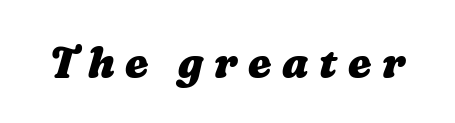
Observe the wide spacing: letters keep a clear distance from each other. Rule under the text: the space is simply empty. Varying glyph widths throughout — classic text-font behaviour. Each glyph is drawn with heavy, bold strokes.
